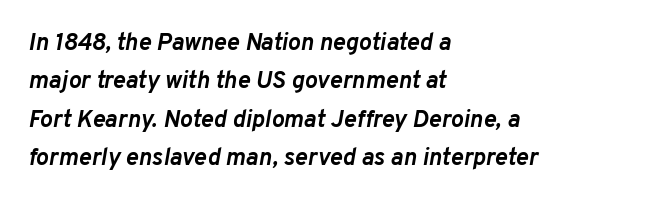
The image shows 24 px bold type, italic (leaning right); set left-aligned, normal line spacing (1.6x), normal letter spacing, not underlined.
